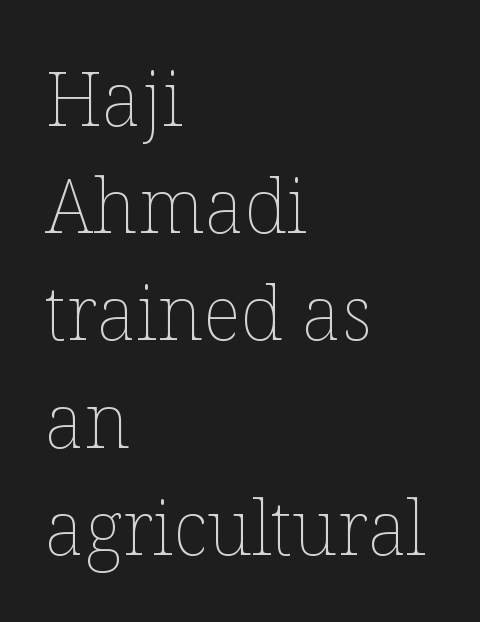
{"italic": "no", "bold": "no", "weight": "thin", "width": "normal", "stroke_contrast": "low", "x_height": "medium", "monospaced": "no", "underline": "no", "align": "left", "line_spacing": "normal", "line_spacing_ratio": 1.43, "letter_spacing": "normal", "letter_spacing_em": 0.0, "glyph_px": 75}
